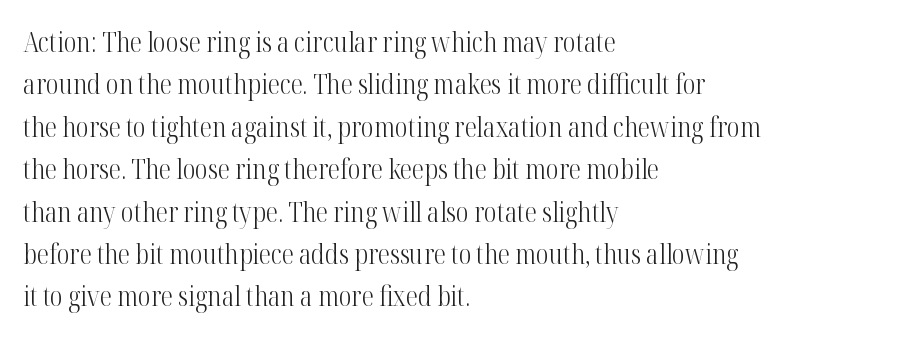
{"italic": "no", "bold": "no", "underline": "no", "align": "left", "line_spacing": "normal", "line_spacing_ratio": 1.57, "letter_spacing": "normal", "letter_spacing_em": 0.0, "glyph_px": 27}
